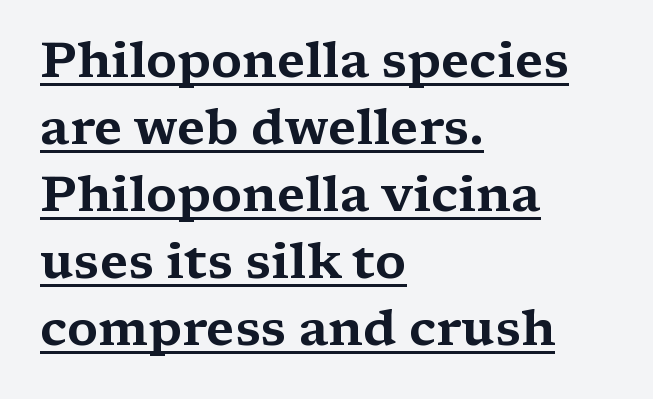
{"serif": "yes", "italic": "no", "width": "wide", "stroke_contrast": "medium", "x_height": "medium", "monospaced": "no", "underline": "yes", "align": "left", "line_spacing": "normal", "line_spacing_ratio": 1.34, "letter_spacing": "normal", "letter_spacing_em": 0.0, "glyph_px": 50}
